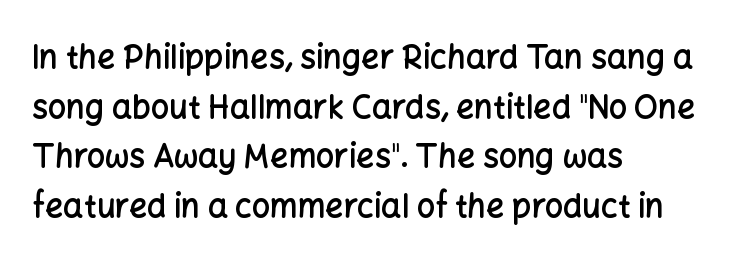
{"serif": "no", "italic": "no", "bold": "semi", "weight": "semibold", "width": "normal", "stroke_contrast": "low", "x_height": "medium", "monospaced": "no", "underline": "no", "align": "left", "line_spacing": "normal", "line_spacing_ratio": 1.55, "letter_spacing": "normal", "letter_spacing_em": 0.0, "glyph_px": 32}
